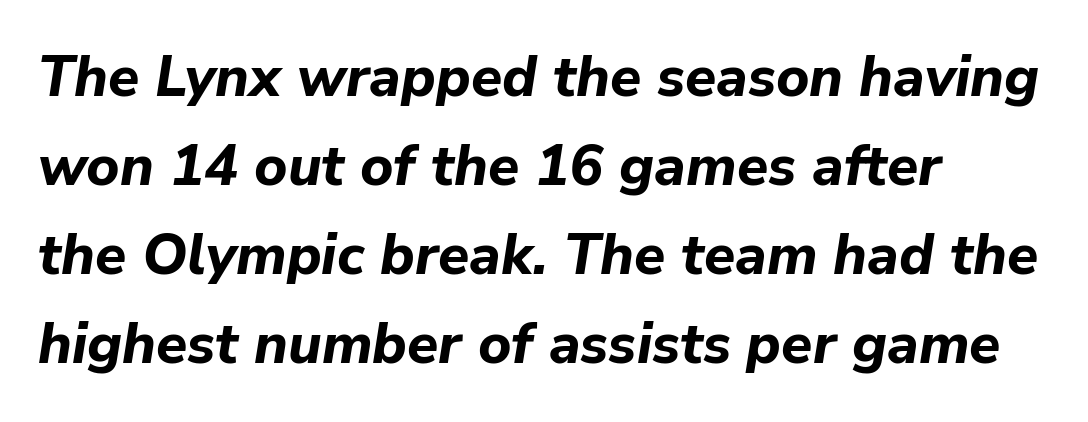
The image shows 57 px bold type, italic (leaning right); set left-aligned, normal line spacing (1.56x), normal letter spacing, not underlined; low stroke contrast and a medium x-height.
